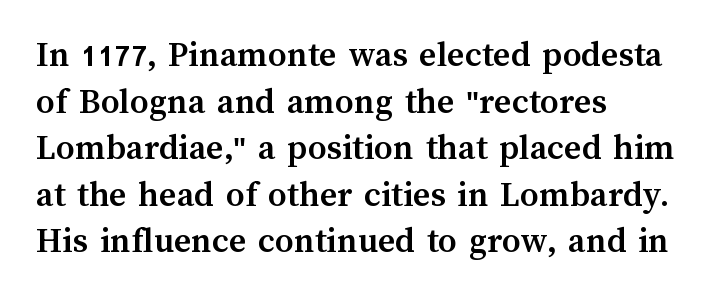
Nope, not italic — everything's standing straight. Here the designer chose a conventional face with non-uniform glyph widths. Tracking here is standard; glyphs follow each other at the usual distance. Has an underline been added? It has not. The rendering anchors every line to the left-hand side. The rendering uses a moderate line-height, typical for paragraphs.
